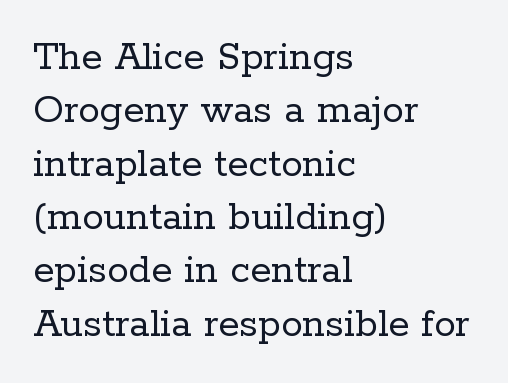
The image shows 43 px regular-weight serif type, upright; set left-aligned, line spacing 1.24x, normal letter spacing, not underlined; low stroke contrast and a medium x-height.
